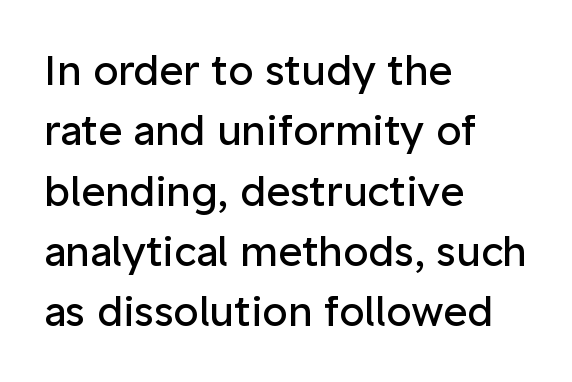
Vertical strokes here are truly vertical. Decoration check: the copy has no underline. The line-height multiplier appears to be the usual default. Each word holds together tightly as a unit, with standard inter-letter gaps.
